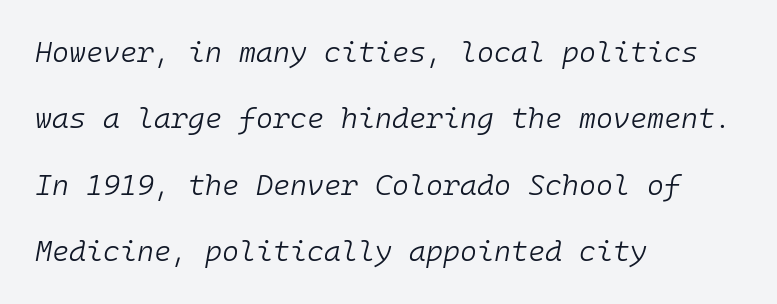
{"italic": "yes", "lean": "right", "slant_degrees": 10, "bold": "no", "weight": "light", "width": "normal", "stroke_contrast": "low", "x_height": "medium", "monospaced": "yes", "underline": "no", "align": "left", "line_spacing": "loose", "line_spacing_ratio": 2.29, "letter_spacing": "normal", "letter_spacing_em": 0.0, "glyph_px": 29}
